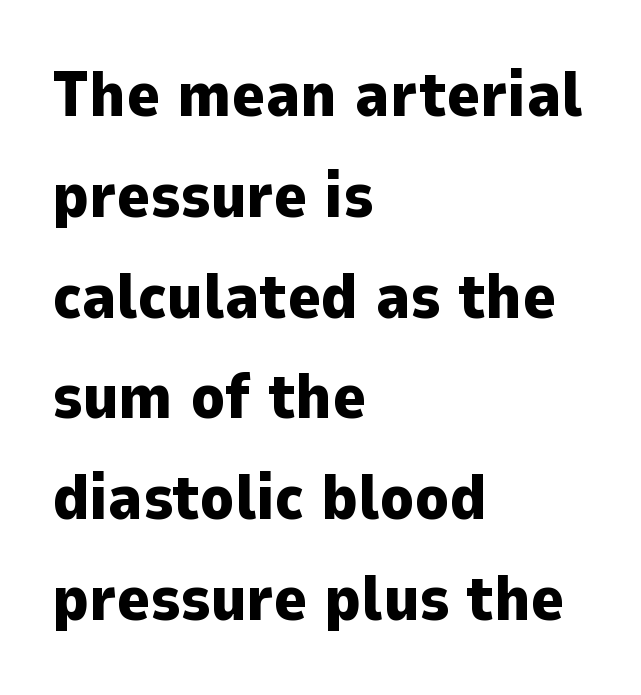
Q: Is the text bold? A: Yes.
Q: Is the text italic (slanted)? A: No, it is upright.
Q: Is the typeface a serif or a sans-serif typeface? A: Sans-serif.
Q: Is the text underlined? A: No.
Q: How is the paragraph aligned? A: Left-aligned.
Q: Is the spacing between letters normal or unusually wide? A: Normal.
Q: Is the spacing between lines tight, normal or loose? A: Normal.
Q: Width (condensed, normal, or wide)? A: Normal.
Q: Stroke contrast? A: Low.
Q: x-height? A: Medium.
Q: Monospaced? A: No.
